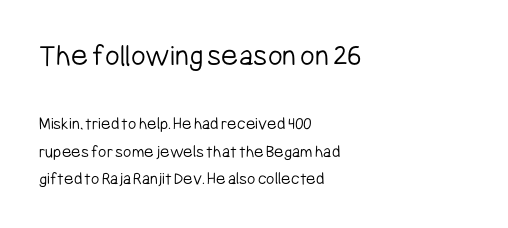
The image shows 32 px light, condensed sans-serif type, upright; set left-aligned, normal line spacing (1.54x), normal letter spacing, not underlined; the first (top) block is 1.78x larger; low stroke contrast and a medium x-height.
